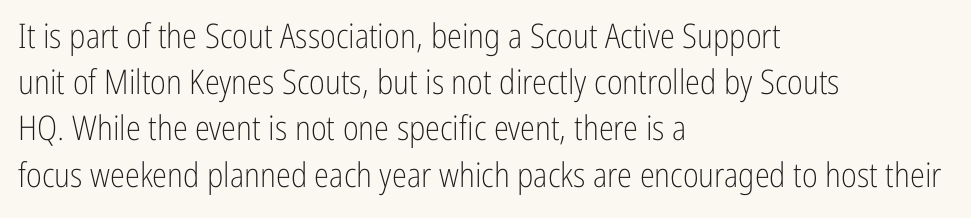
Q: Is the text bold? A: No.
Q: Is the text italic (slanted)? A: No, it is upright.
Q: Is the typeface a serif or a sans-serif typeface? A: Sans-serif.
Q: Is the text underlined? A: No.
Q: How is the paragraph aligned? A: Left-aligned.
Q: Is the spacing between letters normal or unusually wide? A: Normal.
Q: Is the spacing between lines tight, normal or loose? A: Normal.
Q: Width (condensed, normal, or wide)? A: Condensed.
Q: Stroke contrast? A: Low.
Q: x-height? A: Medium.
Q: Monospaced? A: No.
